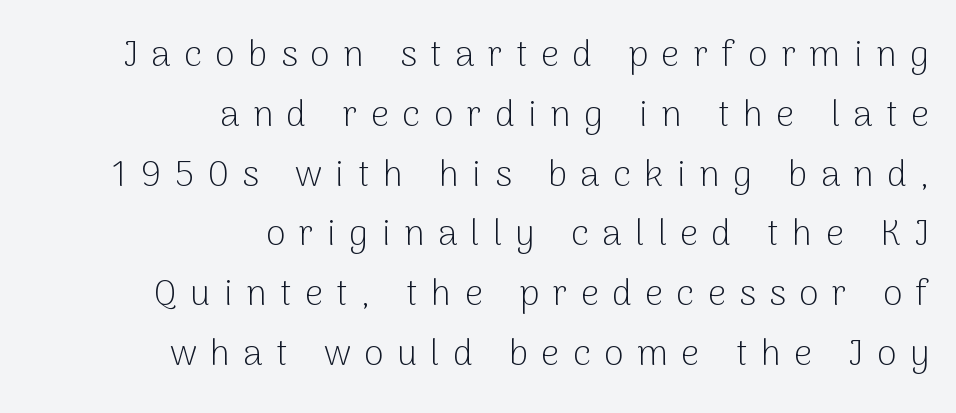
{"serif": "no", "italic": "no", "bold": "no", "weight": "light", "width": "normal", "stroke_contrast": "low", "x_height": "medium", "monospaced": "no", "underline": "no", "align": "right", "line_spacing": "normal", "line_spacing_ratio": 1.66, "letter_spacing": "wide", "letter_spacing_em": 0.37, "glyph_px": 36}
